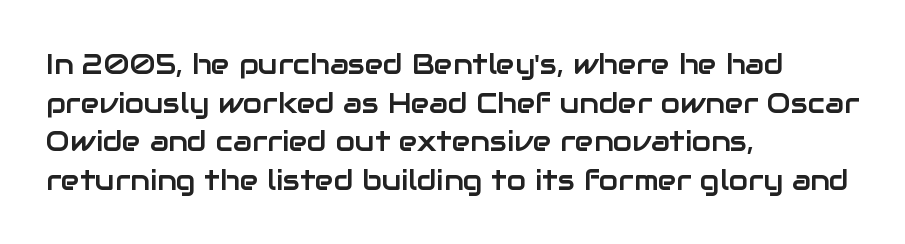
{"serif": "no", "italic": "no", "width": "normal", "stroke_contrast": "low", "x_height": "medium", "monospaced": "no", "underline": "no", "align": "left", "line_spacing": "normal", "line_spacing_ratio": 1.38, "letter_spacing": "normal", "letter_spacing_em": 0.0, "glyph_px": 28}
